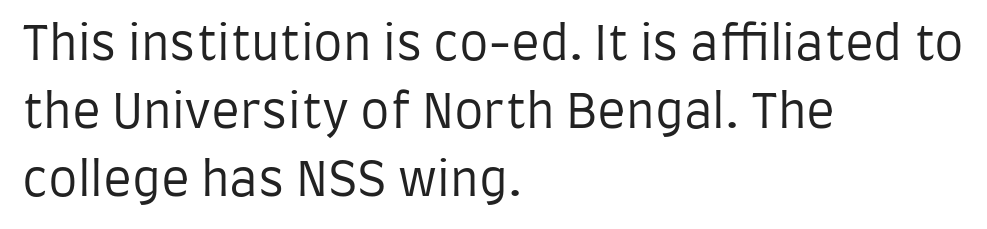
Q: Is the text bold? A: No.
Q: Is the text italic (slanted)? A: No, it is upright.
Q: Is the typeface a serif or a sans-serif typeface? A: Sans-serif.
Q: Is the text underlined? A: No.
Q: How is the paragraph aligned? A: Left-aligned.
Q: Is the spacing between letters normal or unusually wide? A: Normal.
Q: Is the spacing between lines tight, normal or loose? A: Normal.
Q: Width (condensed, normal, or wide)? A: Condensed.
Q: Stroke contrast? A: Low.
Q: x-height? A: Large.
Q: Monospaced? A: No.
